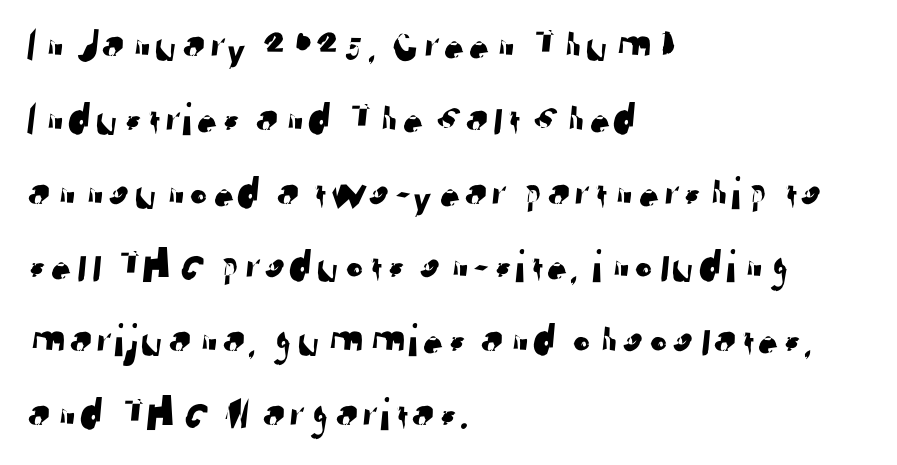
The image shows 47 px sans-serif type; set left-aligned, normal line spacing (1.57x), normal letter spacing, not underlined; low stroke contrast and a medium x-height.
